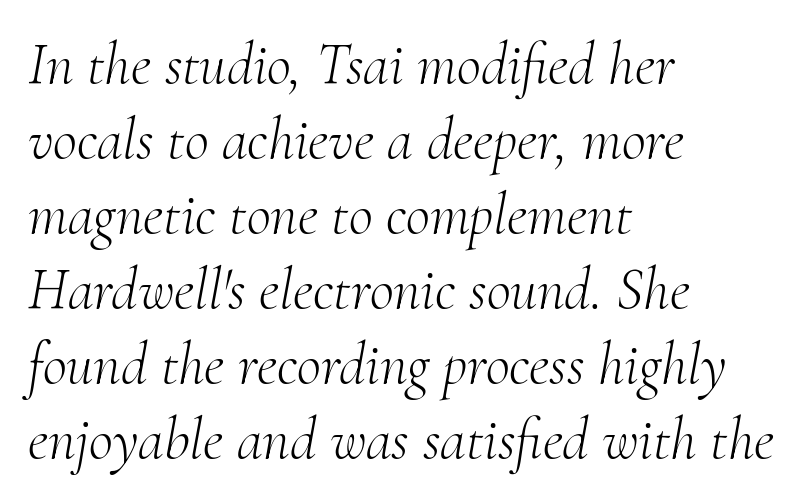
The letters look calm and open, with moderate or lighter stems. In terms of leading, this rendering sits right in the middle. Has an underline been added? It has not. A typesetter would mark this as italic.
